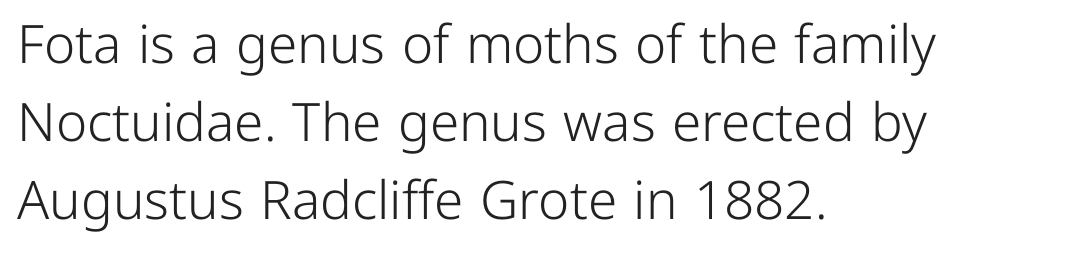
{"serif": "no", "italic": "no", "bold": "no", "weight": "light", "width": "normal", "stroke_contrast": "low", "x_height": "medium", "monospaced": "no", "underline": "no", "align": "left", "line_spacing": "normal", "line_spacing_ratio": 1.47, "letter_spacing": "normal", "letter_spacing_em": 0.0, "glyph_px": 53}
